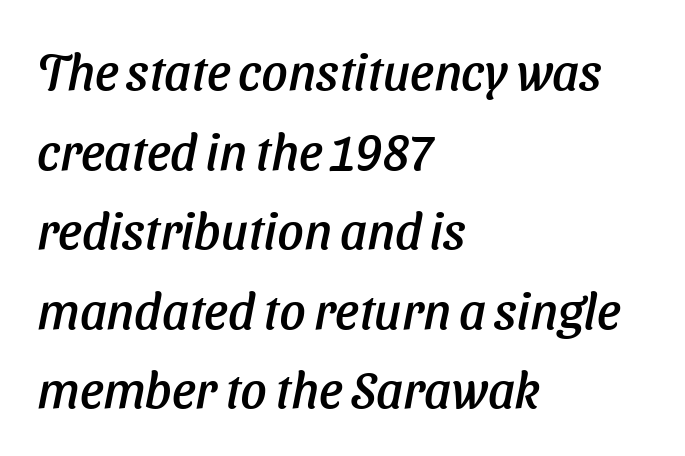
{"italic": "yes", "lean": "right", "slant_degrees": 11, "width": "normal", "stroke_contrast": "low", "x_height": "medium", "monospaced": "no", "underline": "no", "align": "left", "line_spacing": "normal", "line_spacing_ratio": 1.56, "letter_spacing": "normal", "letter_spacing_em": 0.0, "glyph_px": 51}
